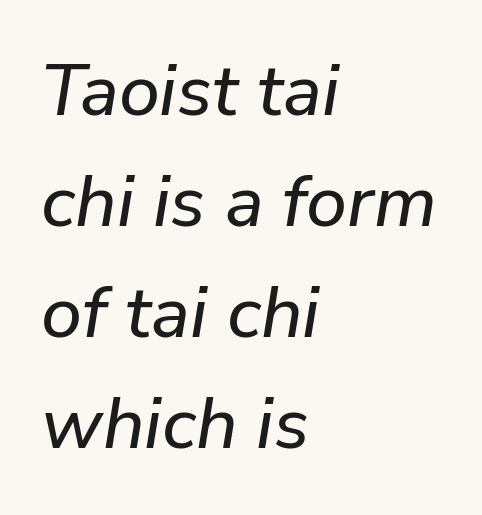
The rendering uses natural spacing where letterforms have individual widths. The strip under each line holds only bare page. Horizontally, the lines are justified to the leading edge only. Look at the tracking — it's just the regular setting, nothing added. Style check: oblique. The rendering uses a moderate line-height, typical for paragraphs.
